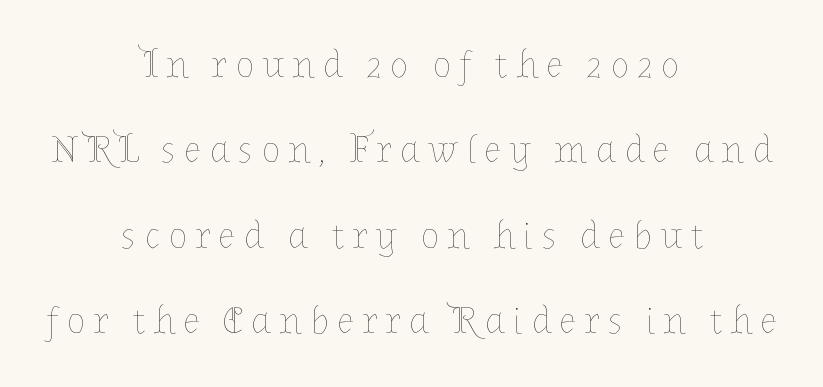
Q: Is the text bold? A: No.
Q: Is the text italic (slanted)? A: No, it is upright.
Q: Is the text underlined? A: No.
Q: How is the paragraph aligned? A: Centered.
Q: Is the spacing between letters normal or unusually wide? A: Unusually wide.
Q: Is the spacing between lines tight, normal or loose? A: Loose.
Q: Width (condensed, normal, or wide)? A: Normal.
Q: Stroke contrast? A: Low.
Q: x-height? A: Medium.
Q: Monospaced? A: No.
